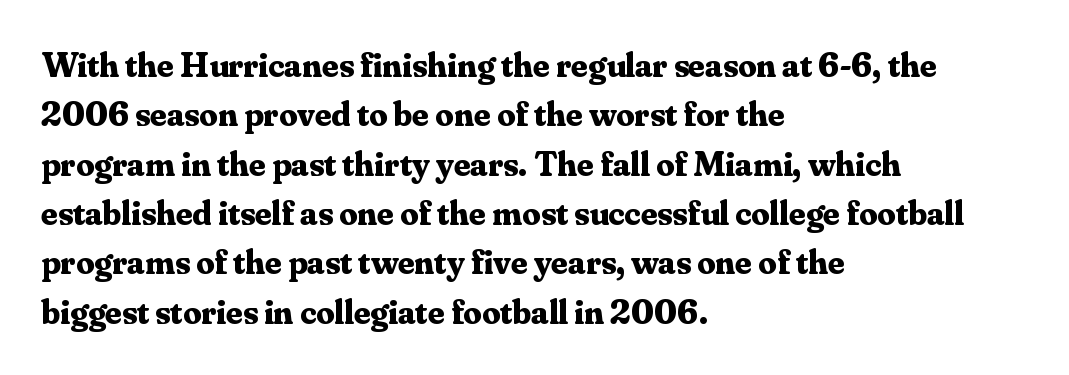
{"serif": "yes", "italic": "no", "bold": "yes", "weight": "bold", "width": "normal", "stroke_contrast": "medium", "x_height": "small", "monospaced": "no", "underline": "no", "align": "left", "line_spacing": "normal", "line_spacing_ratio": 1.37, "letter_spacing": "normal", "letter_spacing_em": 0.0, "glyph_px": 36}
